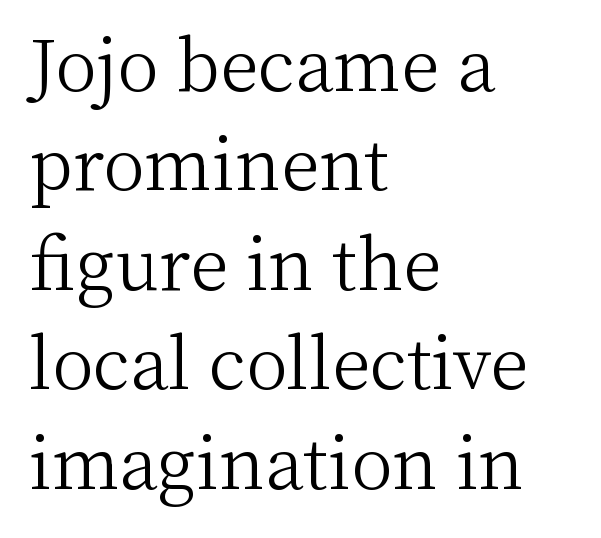
Q: Is the text bold? A: No.
Q: Is the text italic (slanted)? A: No, it is upright.
Q: Is the typeface a serif or a sans-serif typeface? A: Serif.
Q: Is the text underlined? A: No.
Q: How is the paragraph aligned? A: Left-aligned.
Q: Is the spacing between letters normal or unusually wide? A: Normal.
Q: Is the spacing between lines tight, normal or loose? A: Normal.
Q: Width (condensed, normal, or wide)? A: Normal.
Q: Stroke contrast? A: Medium.
Q: x-height? A: Medium.
Q: Monospaced? A: No.
